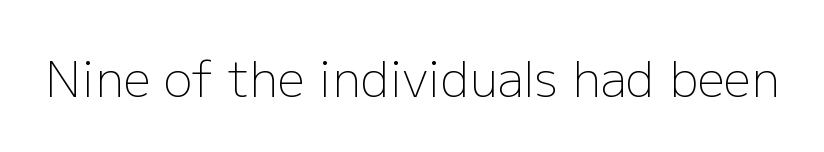
{"serif": "no", "italic": "no", "bold": "no", "weight": "light", "width": "normal", "stroke_contrast": "low", "x_height": "medium", "monospaced": "no", "underline": "no", "letter_spacing": "normal", "letter_spacing_em": 0.0, "glyph_px": 48}
